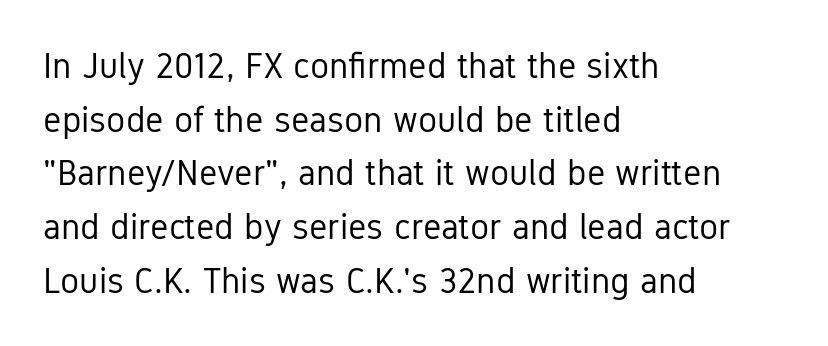
Font category for this specimen: sans-serif. Lines of text with bare space underneath. A quiet, ordinary-to-light weight characterises the typeface. Notice how the passage keeps a crisp vertical edge on the left only. Characters remain perfectly vertical along every line. The passage shown is typed in a proportional face where columns would drift.
